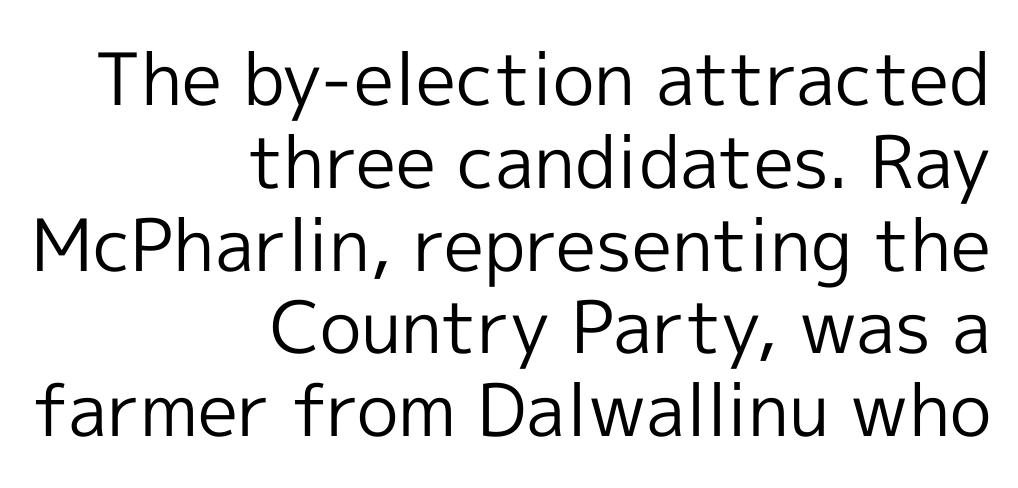
The face used here is rendered with its standard letterfit. Check where the strokes stop: nothing finishes them off — pure sans. The passage shown is not underscored anywhere. Note the varied advance widths — an 'i' is clearly narrower than an 'm'. Weight: in the light-to-regular range. The vertical gap from one line to the next is small.
